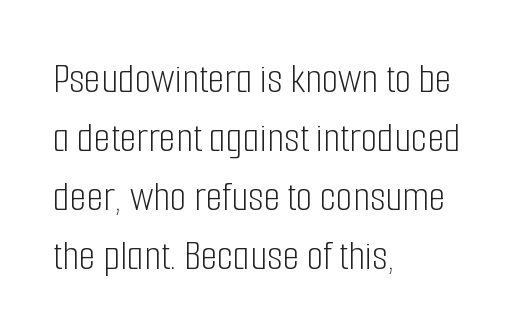
Q: Is the text bold? A: No.
Q: Is the text italic (slanted)? A: No, it is upright.
Q: Is the typeface a serif or a sans-serif typeface? A: Sans-serif.
Q: Is the text underlined? A: No.
Q: How is the paragraph aligned? A: Left-aligned.
Q: Is the spacing between letters normal or unusually wide? A: Normal.
Q: Is the spacing between lines tight, normal or loose? A: Normal.
Q: Width (condensed, normal, or wide)? A: Condensed.
Q: Stroke contrast? A: Low.
Q: x-height? A: Medium.
Q: Monospaced? A: No.
